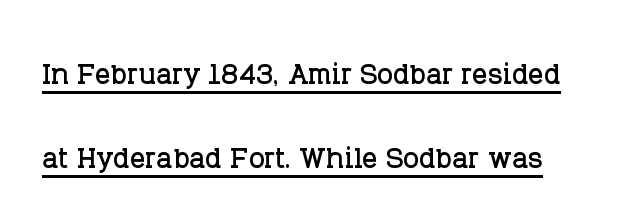
Varying glyph widths throughout — classic text-font behaviour. Check the space under the baseline: a stroke is drawn there. The designer dialed line spacing up above the default. Quick note: not italic, upright. Note: serifs present on the glyphs.
